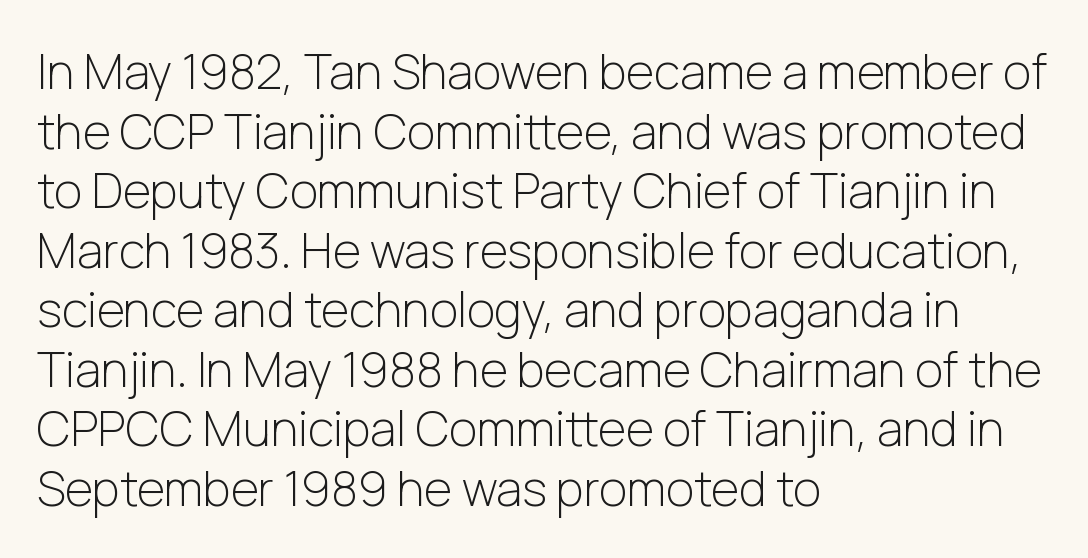
Compared with a centered layout, this one pins lines to the left instead. The line texture is even and compact thanks to regular tracking. You could not count columns in this text — the font is proportionally spaced. Clear beneath every line of the passage. The strokes are not fattened; the text isn't bold.
